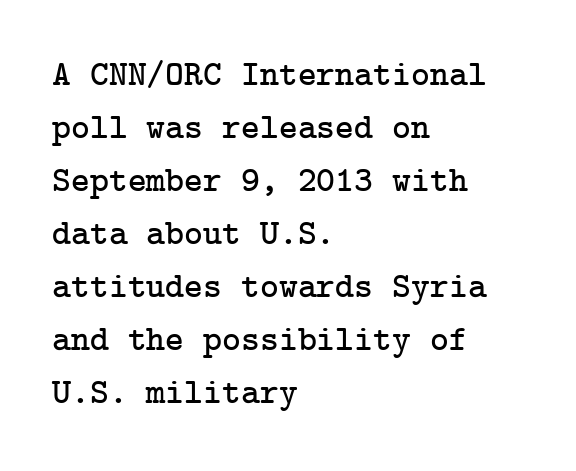
The block of text has a typical density, with ordinary space between rows. Each row of text sits above clean, open space. Left-aligned paragraph, ragged on the right. Posture: vertical. Check where the strokes stop: tiny serifs finish them off.
